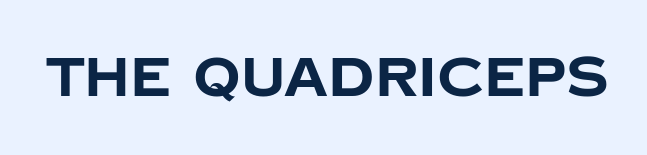
Typographic density is high because the face is bold. I'd call this a sans setting — the letters go barefoot. Nobody touched the tracking dial on this one. This sample uses an upright cut, with every glyph sitting square on the baseline. Honestly, there is no underline to notice here at all.
